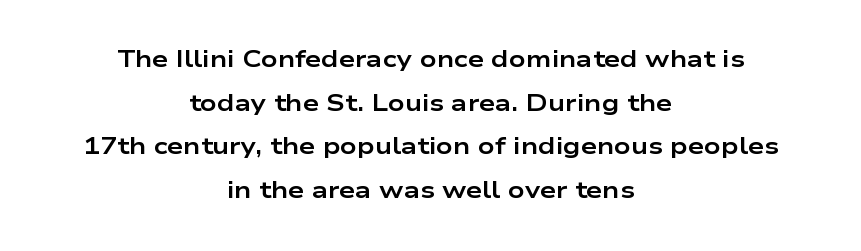
{"italic": "no", "bold": "yes", "underline": "no", "align": "center", "line_spacing": "loose", "line_spacing_ratio": 1.9, "letter_spacing": "normal", "letter_spacing_em": 0.0, "glyph_px": 23}
